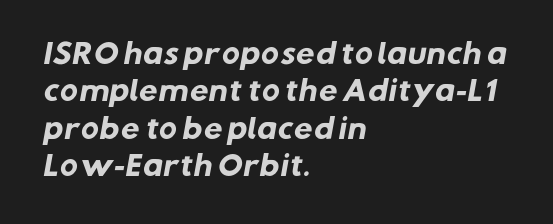
The image shows 27 px bold type; set left-aligned, normal line spacing (1.38x), normal letter spacing, not underlined.
